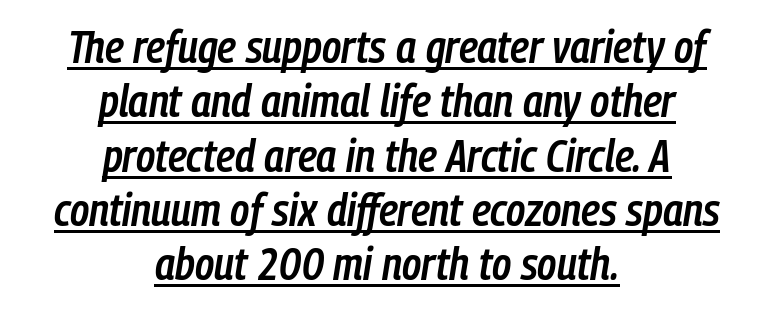
The image shows 46 px semibold, condensed type, italic (leaning right); set centered, line spacing 1.18x, normal letter spacing, underlined; low stroke contrast and a medium x-height.
